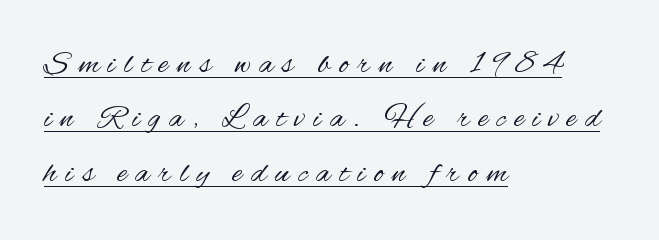
{"serif": "no", "bold": "no", "weight": "regular", "width": "condensed", "stroke_contrast": "medium", "x_height": "small", "monospaced": "no", "underline": "yes", "align": "left", "line_spacing": "normal", "line_spacing_ratio": 1.65, "letter_spacing": "wide", "letter_spacing_em": 0.27, "glyph_px": 33}
